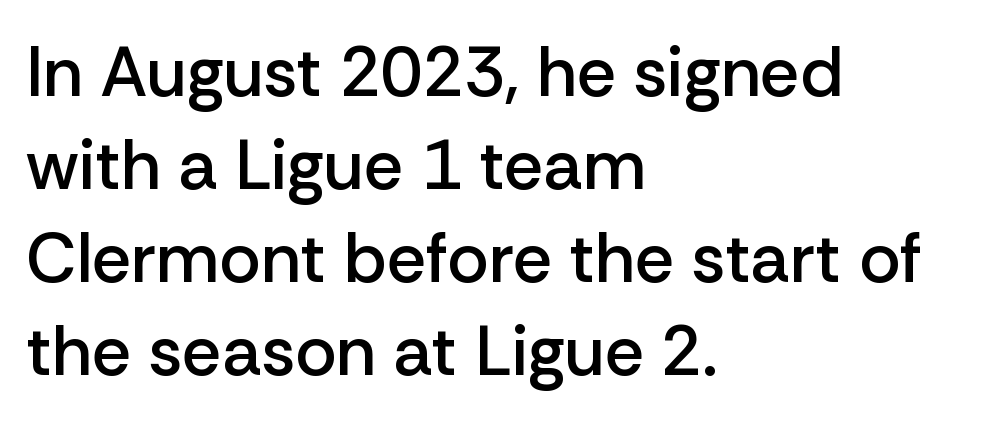
Q: Is the text bold? A: Semi-bold.
Q: Is the text italic (slanted)? A: No, it is upright.
Q: Is the typeface a serif or a sans-serif typeface? A: Sans-serif.
Q: Is the text underlined? A: No.
Q: How is the paragraph aligned? A: Left-aligned.
Q: Is the spacing between letters normal or unusually wide? A: Normal.
Q: Is the spacing between lines tight, normal or loose? A: Normal.
Q: Width (condensed, normal, or wide)? A: Normal.
Q: Stroke contrast? A: Low.
Q: x-height? A: Medium.
Q: Monospaced? A: No.
